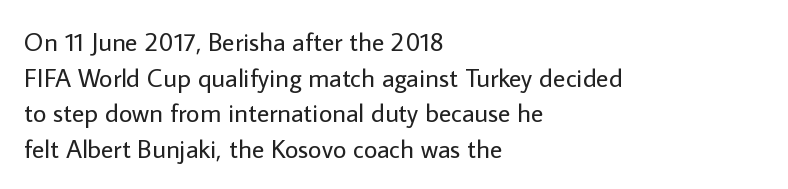
Q: Is the text bold? A: No.
Q: Is the text italic (slanted)? A: No, it is upright.
Q: Is the text underlined? A: No.
Q: How is the paragraph aligned? A: Left-aligned.
Q: Is the spacing between letters normal or unusually wide? A: Normal.
Q: Is the spacing between lines tight, normal or loose? A: Normal.
